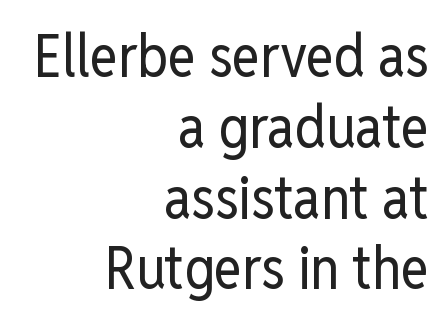
Q: Is the text bold? A: No.
Q: Is the text italic (slanted)? A: No, it is upright.
Q: Is the typeface a serif or a sans-serif typeface? A: Sans-serif.
Q: Is the text underlined? A: No.
Q: How is the paragraph aligned? A: Right-aligned.
Q: Is the spacing between letters normal or unusually wide? A: Normal.
Q: Width (condensed, normal, or wide)? A: Condensed.
Q: Stroke contrast? A: Low.
Q: x-height? A: Medium.
Q: Monospaced? A: No.
